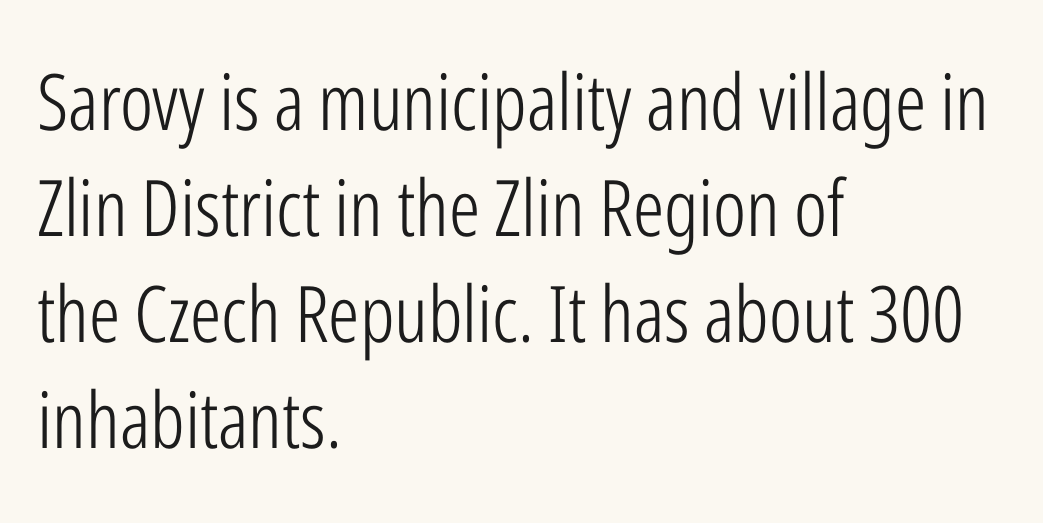
Check where the strokes stop: nothing finishes them off — pure sans. The rag falls on the right side of this text block. Type without underlining. Does the leading feel generous? No, just average. Rendered with straight, roman letterforms.
